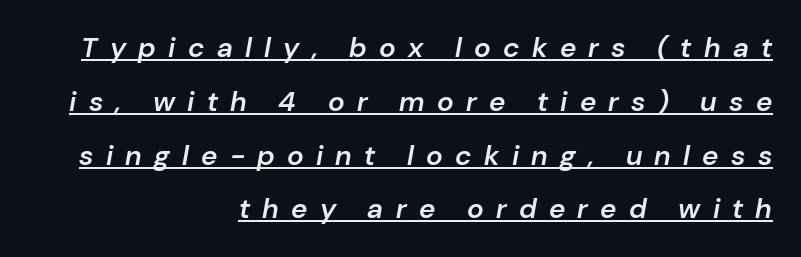
{"italic": "yes", "lean": "right", "slant_degrees": 10, "bold": "semi", "weight": "semibold", "width": "normal", "stroke_contrast": "low", "x_height": "medium", "monospaced": "no", "underline": "yes", "align": "right", "line_spacing": "loose", "line_spacing_ratio": 1.92, "letter_spacing": "wide", "letter_spacing_em": 0.44, "glyph_px": 28}
